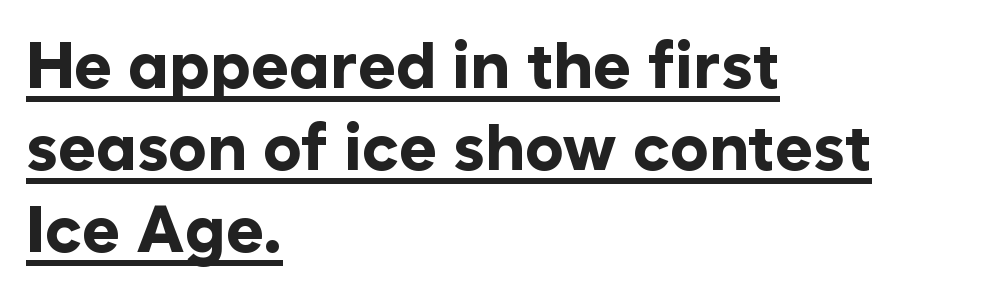
{"serif": "no", "italic": "no", "bold": "yes", "weight": "bold", "width": "normal", "stroke_contrast": "low", "x_height": "medium", "monospaced": "no", "underline": "yes", "align": "left", "line_spacing": "normal", "line_spacing_ratio": 1.26, "letter_spacing": "normal", "letter_spacing_em": 0.0, "glyph_px": 65}
